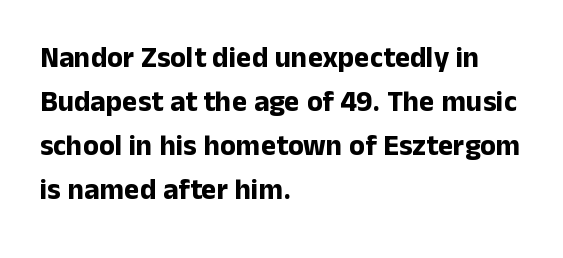
The image shows 29 px bold sans-serif type, upright; set left-aligned, normal line spacing (1.52x), normal letter spacing, not underlined; low stroke contrast and a medium x-height.
